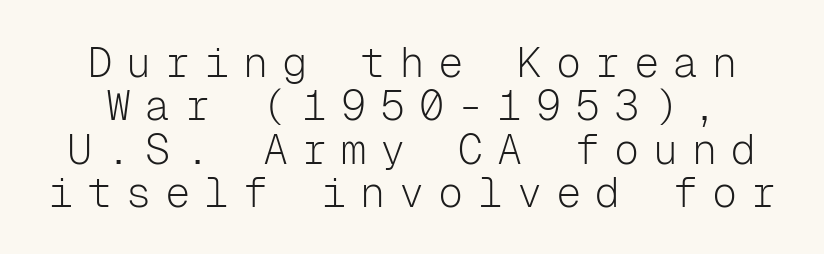
{"serif": "no", "italic": "no", "bold": "no", "weight": "light", "width": "normal", "stroke_contrast": "low", "x_height": "medium", "monospaced": "yes", "underline": "no", "line_spacing": "tight", "line_spacing_ratio": 1.03, "letter_spacing": "wide", "letter_spacing_em": 0.33, "glyph_px": 42}
